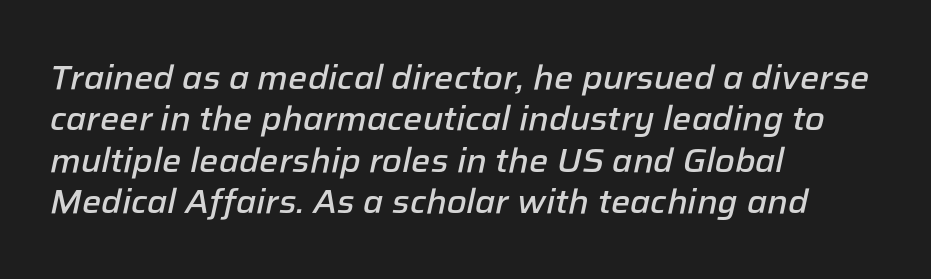
{"italic": "yes", "lean": "right", "slant_degrees": 12, "bold": "semi", "weight": "semibold", "width": "normal", "stroke_contrast": "low", "x_height": "medium", "monospaced": "no", "underline": "no", "align": "left", "line_spacing_ratio": 1.22, "letter_spacing": "normal", "letter_spacing_em": 0.0, "glyph_px": 34}
